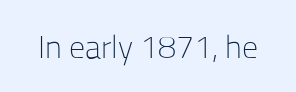
The face used here is a sans, in the tradition of grotesques and geometrics. These lines are rendered in a variable-pitch font. This rendering features lettering with no underline. Standard letterfit; no display-style spreading of the glyphs. The passage shown is not bold in any degree.
